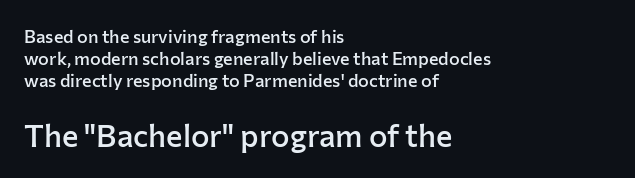
Q: Is the text bold? A: Semi-bold.
Q: Is the text italic (slanted)? A: No, it is upright.
Q: Is the typeface a serif or a sans-serif typeface? A: Sans-serif.
Q: Is the text underlined? A: No.
Q: How is the paragraph aligned? A: Left-aligned.
Q: Is the spacing between letters normal or unusually wide? A: Normal.
Q: Which block of text is set in a larger size, the first (top) or the second (bottom)? A: The second (bottom) one.
Q: Width (condensed, normal, or wide)? A: Normal.
Q: Stroke contrast? A: Low.
Q: x-height? A: Medium.
Q: Monospaced? A: No.
